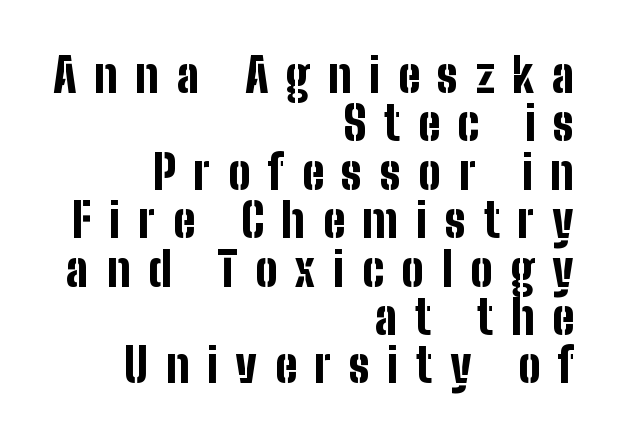
If you drew a ruler down the right edge, every line would touch it. Posture: straight, roman, zero tilt. The passage shown is emphatically bold. Descender tails drop into unmarked territory.
